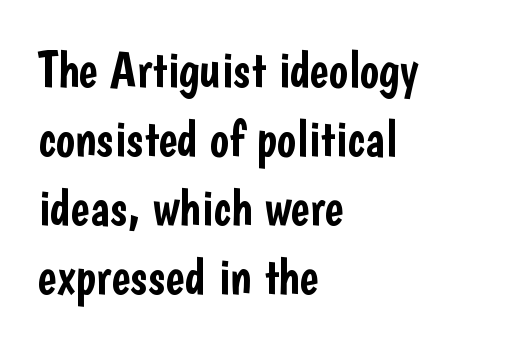
The specimen reads as upright at a glance. Nothing unusual about the tracking: characters are spaced as the font intends. Varying glyph widths throughout — classic text-font behaviour. If you drew a ruler down the left edge, every line would touch it. The words here are not underlined.
